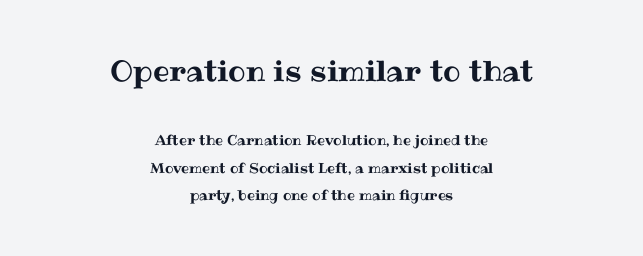
The image shows 29 px text type, upright; set centered, loose line spacing (1.97x), normal letter spacing, not underlined; the first (top) block is 2.07x larger; medium stroke contrast and a medium x-height.
